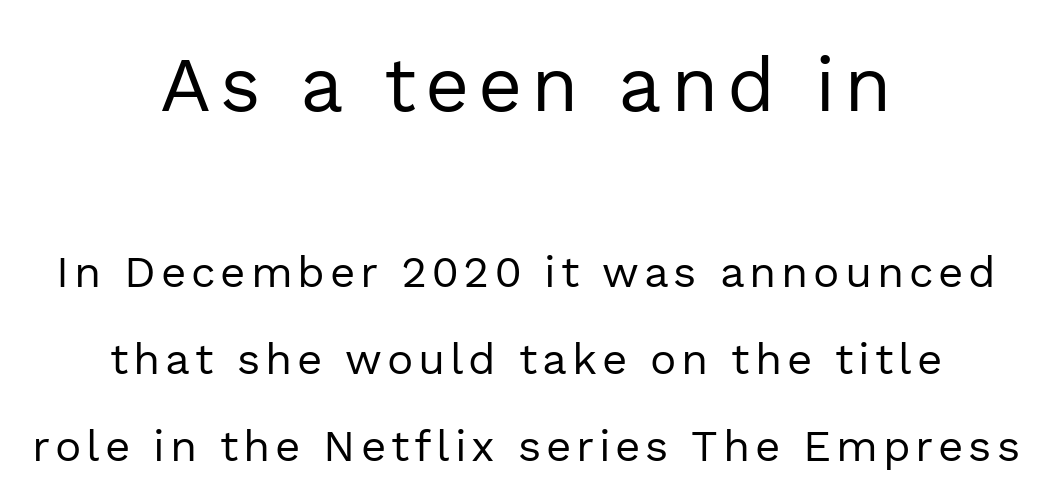
The image shows 77 px regular-weight sans-serif type, upright; set centered, loose line spacing (1.97x), not underlined; the first (top) block is 1.75x larger; a medium x-height.
